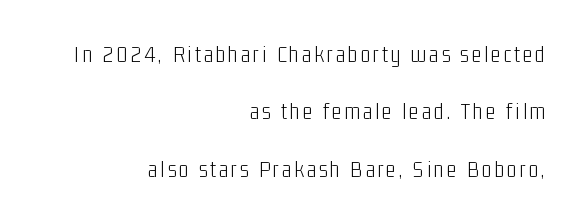
The image shows 23 px text type, upright; set right-aligned, loose line spacing (2.5x), not underlined.
